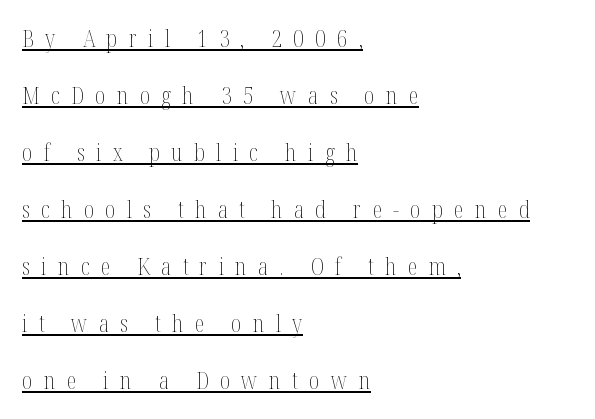
The image shows 23 px text type, upright; set left-aligned, loose line spacing (2.48x), unusually wide letter spacing (+0.49 em), underlined.
